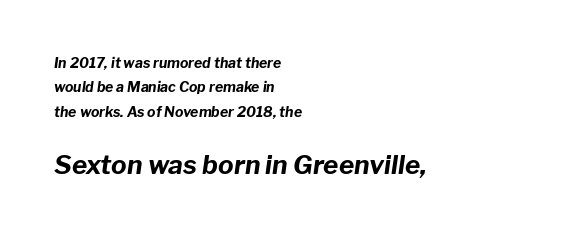
Q: Is the text bold? A: Yes.
Q: Is the text italic (slanted)? A: Yes, it leans right by about 8 degrees.
Q: Is the text underlined? A: No.
Q: How is the paragraph aligned? A: Left-aligned.
Q: Is the spacing between letters normal or unusually wide? A: Normal.
Q: Which block of text is set in a larger size, the first (top) or the second (bottom)? A: The second (bottom) one.
